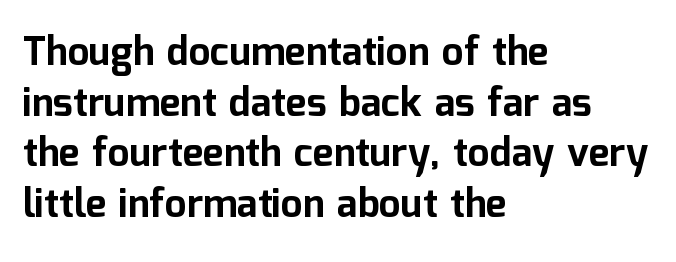
The image shows 39 px bold sans-serif type, upright; set left-aligned, normal line spacing (1.3x), normal letter spacing, not underlined; low stroke contrast and a medium x-height.
